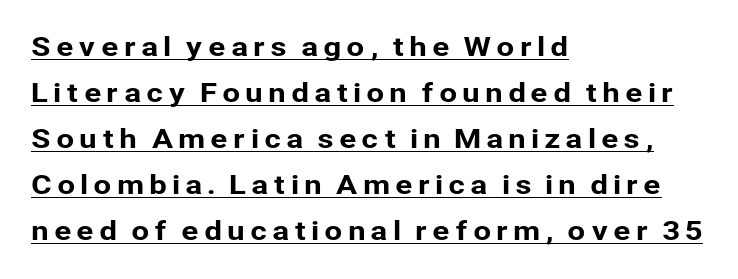
The image shows 26 px text type, upright; set left-aligned, line spacing 1.77x, underlined.
